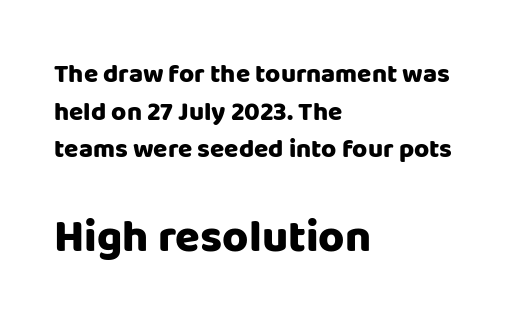
The image shows 45 px heavy sans-serif type, upright; set left-aligned, normal line spacing (1.45x), normal letter spacing, not underlined; the second (bottom) block is 1.73x larger; low stroke contrast and a large x-height.
